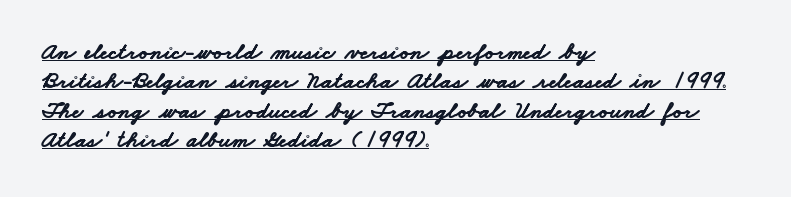
The letters sit at their default tracking, neither squeezed nor spread. Heft: maximum for text — a bold. The rag falls on the right side of this text block. A continuous stroke trails under the words, as in a hyperlink.
